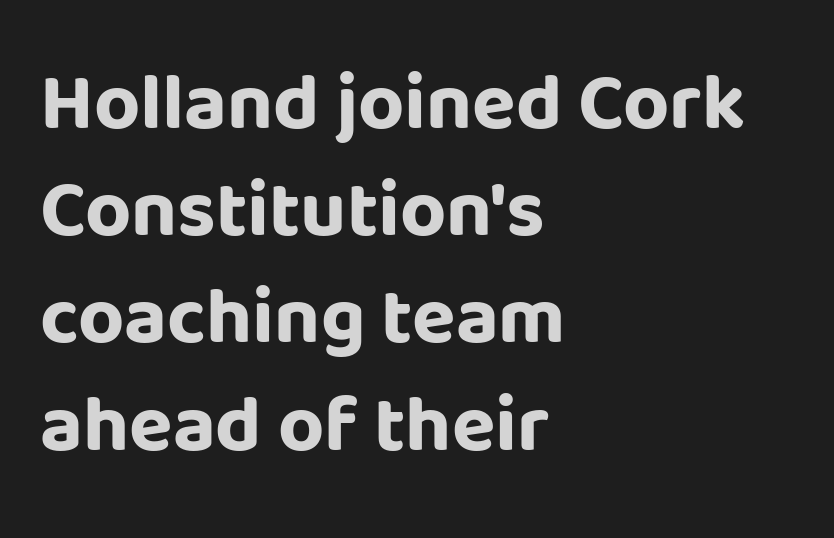
{"serif": "no", "italic": "no", "bold": "yes", "weight": "bold", "width": "normal", "stroke_contrast": "low", "x_height": "large", "monospaced": "no", "underline": "no", "align": "left", "line_spacing": "normal", "line_spacing_ratio": 1.34, "letter_spacing": "normal", "letter_spacing_em": 0.0, "glyph_px": 80}
